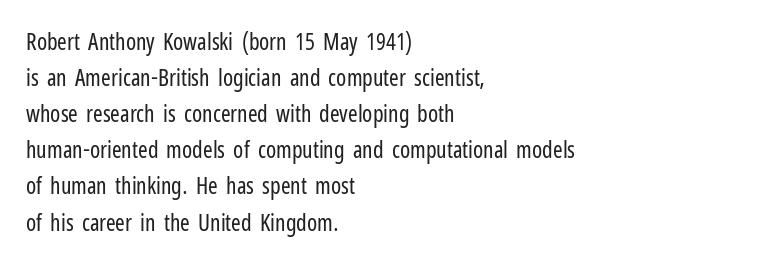
Q: Is the text bold? A: No.
Q: Is the text italic (slanted)? A: No, it is upright.
Q: Is the text underlined? A: No.
Q: How is the paragraph aligned? A: Left-aligned.
Q: Is the spacing between letters normal or unusually wide? A: Normal.
Q: Is the spacing between lines tight, normal or loose? A: Normal.
